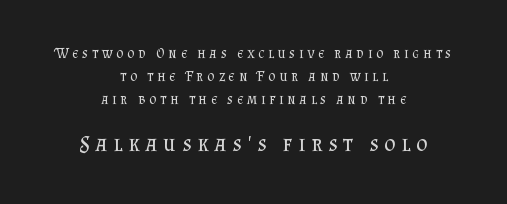
Q: Is the text bold? A: No.
Q: Is the text italic (slanted)? A: No, it is upright.
Q: Is the text underlined? A: No.
Q: How is the paragraph aligned? A: Centered.
Q: Is the spacing between letters normal or unusually wide? A: Unusually wide.
Q: Is the spacing between lines tight, normal or loose? A: Normal.
Q: Which block of text is set in a larger size, the first (top) or the second (bottom)? A: The second (bottom) one.
